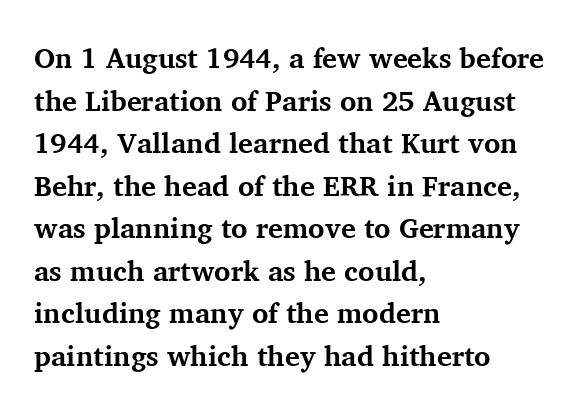
Q: Is the text bold? A: Yes.
Q: Is the text italic (slanted)? A: No, it is upright.
Q: Is the typeface a serif or a sans-serif typeface? A: Serif.
Q: Is the text underlined? A: No.
Q: How is the paragraph aligned? A: Left-aligned.
Q: Is the spacing between letters normal or unusually wide? A: Normal.
Q: Is the spacing between lines tight, normal or loose? A: Normal.
Q: Width (condensed, normal, or wide)? A: Normal.
Q: Stroke contrast? A: Medium.
Q: x-height? A: Medium.
Q: Monospaced? A: No.
